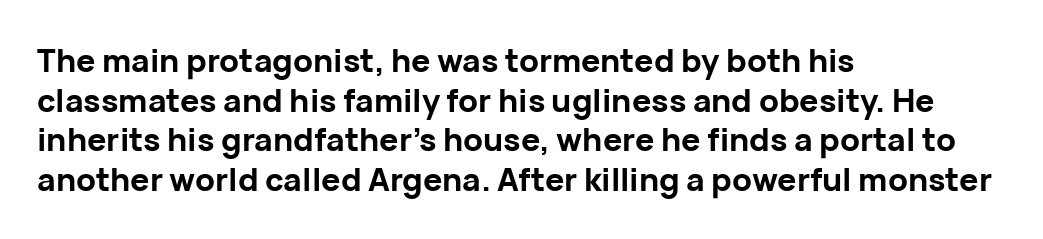
Q: Is the text bold? A: Yes.
Q: Is the text italic (slanted)? A: No, it is upright.
Q: Is the typeface a serif or a sans-serif typeface? A: Sans-serif.
Q: Is the text underlined? A: No.
Q: How is the paragraph aligned? A: Left-aligned.
Q: Is the spacing between letters normal or unusually wide? A: Normal.
Q: Width (condensed, normal, or wide)? A: Normal.
Q: Stroke contrast? A: Low.
Q: x-height? A: Medium.
Q: Monospaced? A: No.
